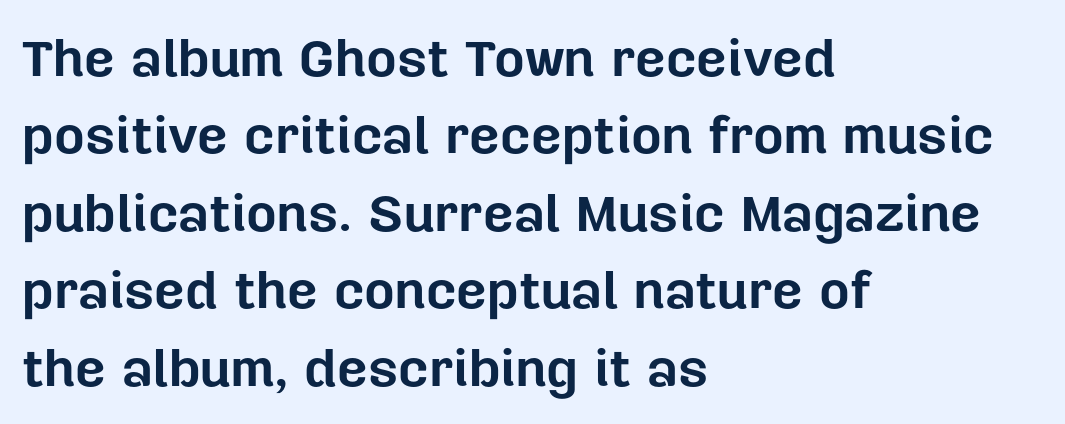
The image shows 53 px bold sans-serif type, upright; set left-aligned, normal line spacing (1.46x), normal letter spacing, not underlined; low stroke contrast and a medium x-height.
